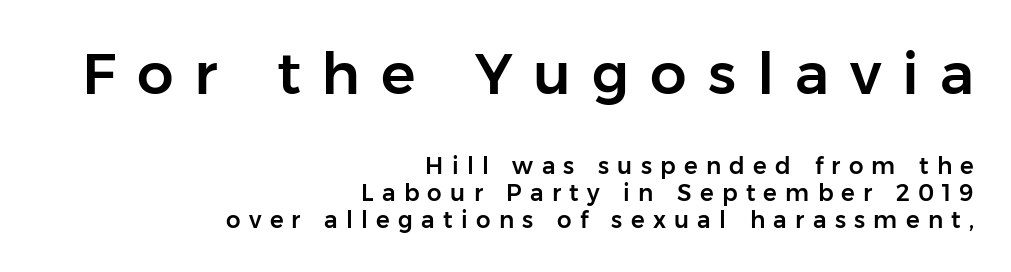
The image shows 58 px sans-serif type, upright; set right-aligned, line spacing 1.17x, unusually wide letter spacing (+0.36 em), not underlined; the first (top) block is 2.52x larger; low stroke contrast and a medium x-height.
